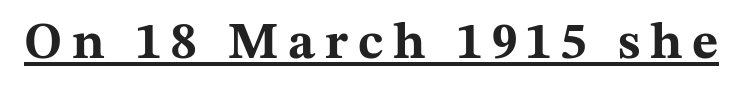
The image shows 51 px bold, wide serif type, upright; set underlined; medium stroke contrast and a medium x-height.
